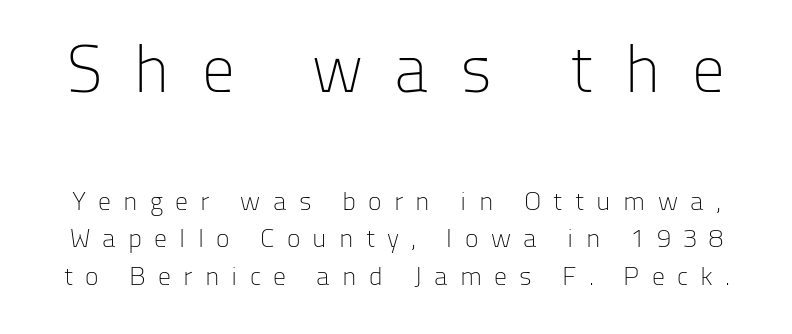
The glyphs in this specimen are sans serif. A quiet, ordinary-to-light weight characterises the typeface. Someone cranked the tracking dial way up on this one. The passage shown begins with its larger block and ends with its smaller one.
